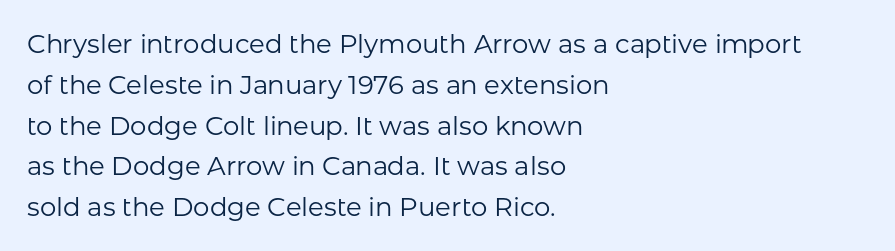
Q: Is the text bold? A: No.
Q: Is the text italic (slanted)? A: No, it is upright.
Q: Is the text underlined? A: No.
Q: How is the paragraph aligned? A: Left-aligned.
Q: Is the spacing between letters normal or unusually wide? A: Normal.
Q: Is the spacing between lines tight, normal or loose? A: Normal.
